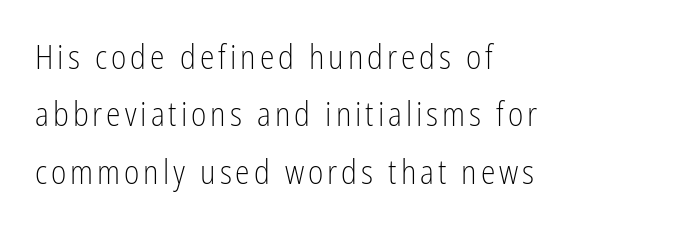
{"serif": "no", "italic": "no", "bold": "no", "weight": "light", "width": "condensed", "stroke_contrast": "low", "x_height": "medium", "monospaced": "no", "underline": "no", "align": "left", "line_spacing_ratio": 1.74, "glyph_px": 33}
